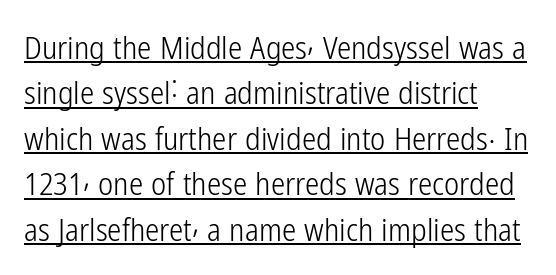
Posture: vertical. The weight tops out at a normal text grade. Evenly set lines give the paragraph a standard silhouette. A student would call this left alignment; a typographer would say flush left, rag right. The rendering shows plain stroke endings on the letterforms — a sans-serif design. Proportional: the letters do not fall into vertical columns.
